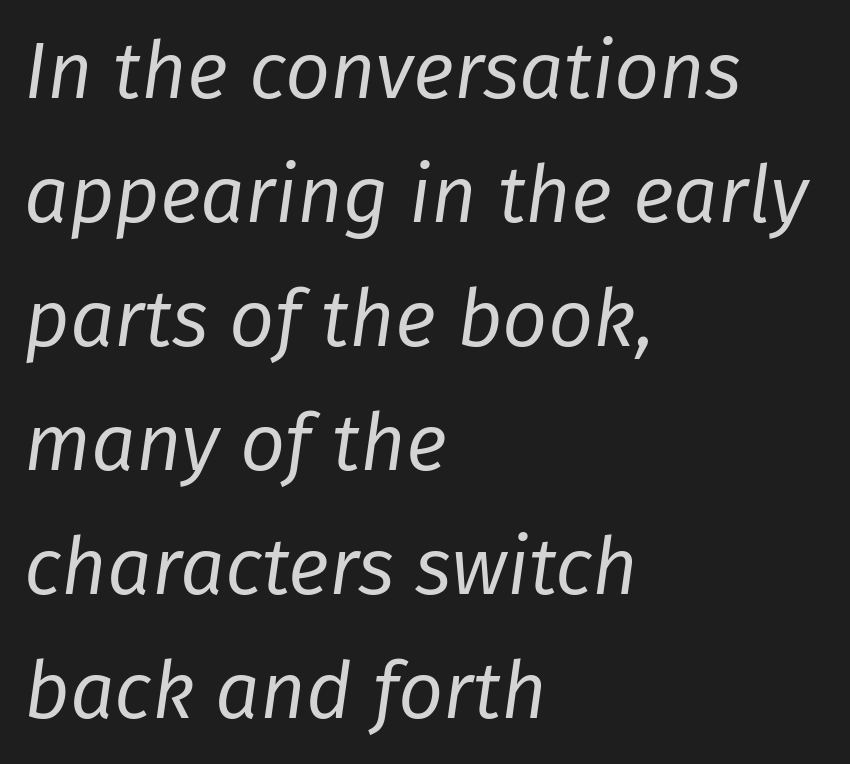
The image shows 79 px regular-weight type, italic (leaning right); set left-aligned, normal line spacing (1.57x), normal letter spacing, not underlined; low stroke contrast and a medium x-height.
